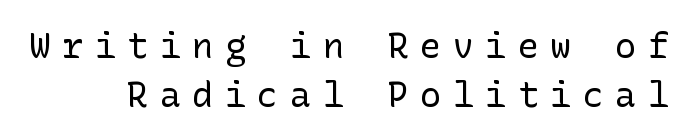
Q: Is the text bold? A: No.
Q: Is the text italic (slanted)? A: No, it is upright.
Q: Is the typeface a serif or a sans-serif typeface? A: Sans-serif.
Q: Is the text underlined? A: No.
Q: Is the spacing between letters normal or unusually wide? A: Unusually wide.
Q: Is the spacing between lines tight, normal or loose? A: Normal.
Q: Width (condensed, normal, or wide)? A: Normal.
Q: Stroke contrast? A: Low.
Q: x-height? A: Medium.
